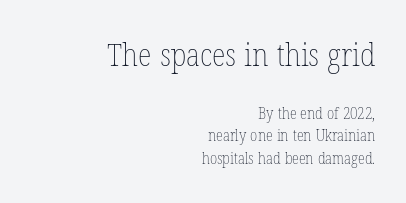
{"italic": "no", "bold": "no", "weight": "thin", "width": "condensed", "stroke_contrast": "low", "x_height": "medium", "monospaced": "no", "underline": "no", "align": "right", "line_spacing": "normal", "line_spacing_ratio": 1.39, "letter_spacing": "normal", "letter_spacing_em": 0.0, "larger_block": "first", "size_ratio": 2.0, "glyph_px": 32}
